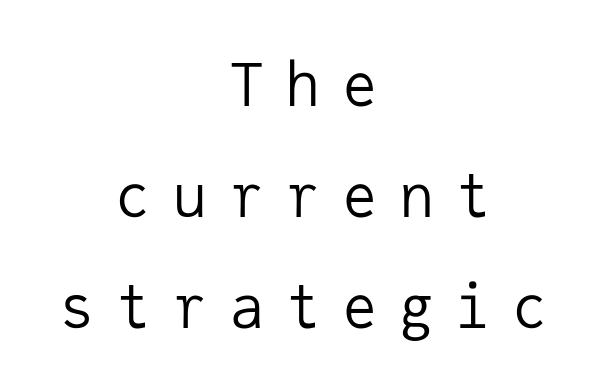
The lines in this sample share a center point and differ in where they start and stop. The face used here is monospaced, like something from a code editor. Weight: in the light-to-regular range. Unlike italic type, these characters show no tilt at all. Check where the strokes stop: nothing finishes them off — pure sans. There is plenty of visible air inserted between adjacent glyphs.
